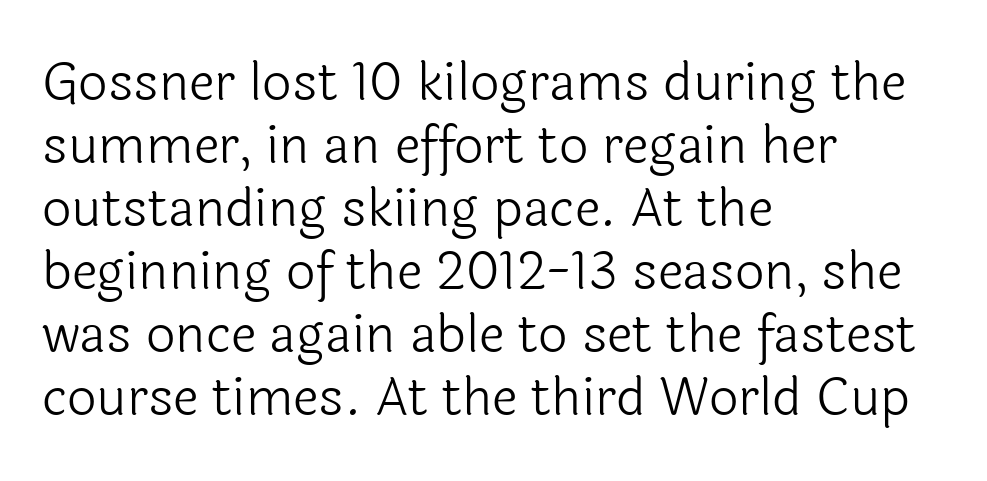
Unbolded letterforms with no extra heft. Note the varied advance widths — an 'i' is clearly narrower than an 'm'. The specimen omits any rule beneath the text block's lines. Visually the block forms a straight wall on the left and a jagged coastline on the right. Italic: no, the glyphs are upright roman. The characters display no serif detailing; their extremities are plain.
